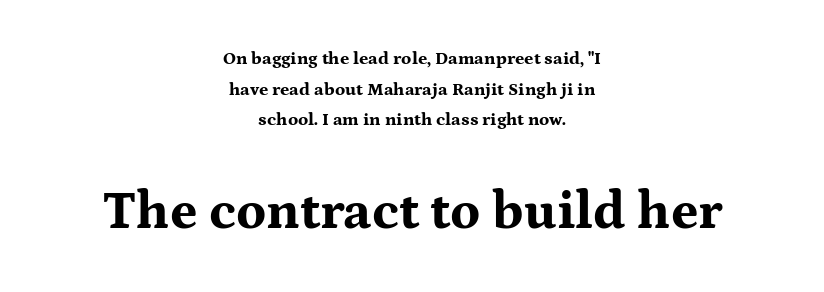
{"serif": "yes", "italic": "no", "bold": "yes", "weight": "bold", "width": "wide", "stroke_contrast": "medium", "x_height": "medium", "monospaced": "no", "underline": "no", "align": "center", "line_spacing": "normal", "line_spacing_ratio": 1.7, "letter_spacing": "normal", "letter_spacing_em": 0.0, "larger_block": "second", "size_ratio": 2.94, "glyph_px": 53}
